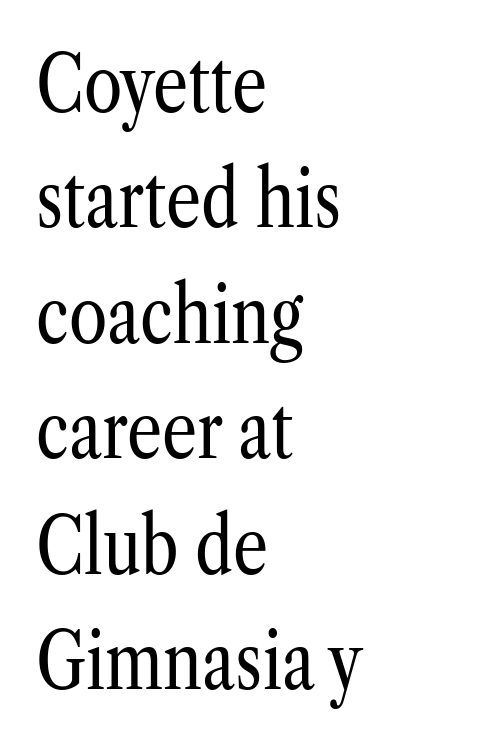
You can tell from the footed stems that serif type was used. The characters are drawn with everyday or finer stroke widths. Check under the words: just untouched page. Note the varied advance widths — an 'i' is clearly narrower than an 'm'. The space between consecutive lines is moderate. The paragraph shown leans on its left margin.
